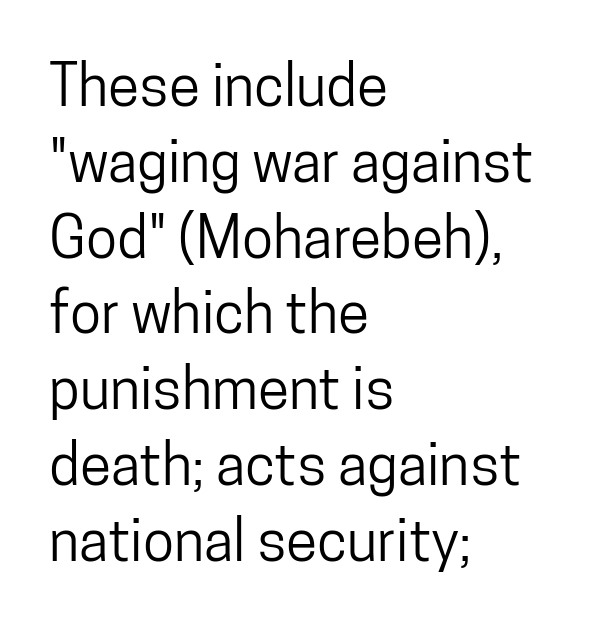
{"serif": "no", "italic": "no", "width": "condensed", "stroke_contrast": "low", "x_height": "medium", "monospaced": "no", "underline": "no", "align": "left", "line_spacing": "normal", "line_spacing_ratio": 1.33, "letter_spacing": "normal", "letter_spacing_em": 0.0, "glyph_px": 57}
